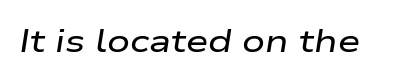
Tracking here is standard; glyphs follow each other at the usual distance. Rendered with sloped, italic letterforms. The strip under each line holds only bare page. The rendering uses natural spacing where letterforms have individual widths.
